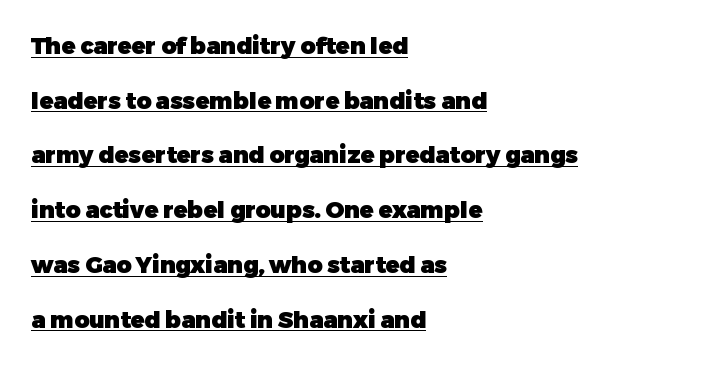
These words are printed bold, with thick strokes throughout. A typesetter would mark this as roman, not italic. Somebody hit Ctrl+U on this one — the words are underlined. Caption: standard tracking, unaltered. The compositor pushed each line to the left boundary.
